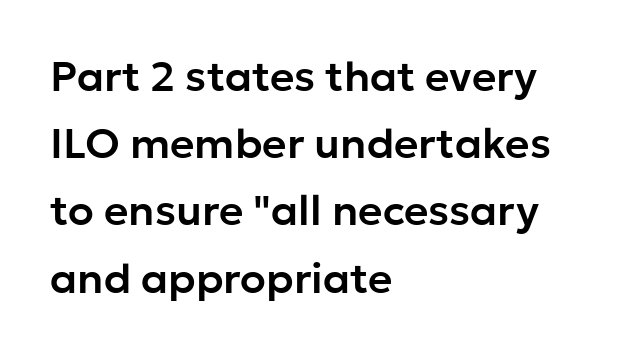
{"serif": "no", "italic": "no", "width": "normal", "stroke_contrast": "low", "x_height": "medium", "monospaced": "no", "underline": "no", "align": "left", "line_spacing": "normal", "line_spacing_ratio": 1.6, "letter_spacing": "normal", "letter_spacing_em": 0.0, "glyph_px": 42}
